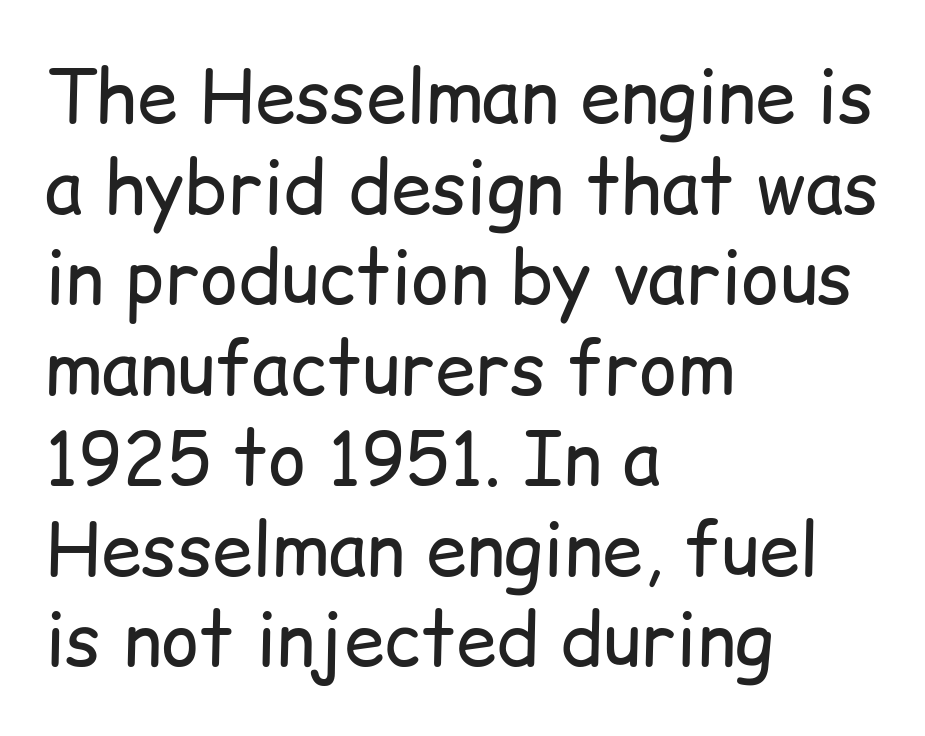
The rag falls on the right side of this text block. The passage shown is typeset with a sans-serif family. If you drew a line through each stem, it would be perfectly vertical. A typesetter would call this proportional, since set widths differ per character. Stroke mass is kept to a normal reading level or below.
